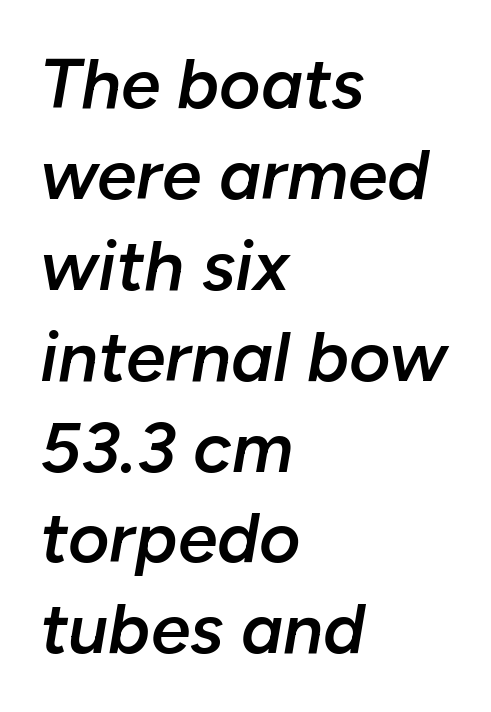
The image shows 71 px semibold type, italic (leaning right); set left-aligned, normal line spacing (1.28x), normal letter spacing, not underlined; low stroke contrast and a medium x-height.
